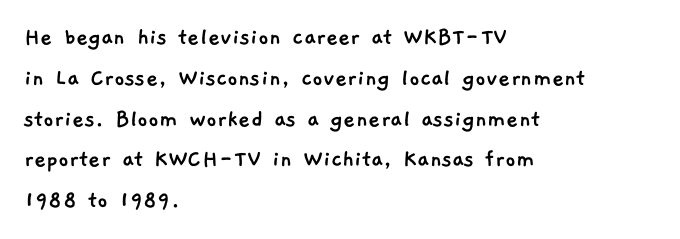
Q: Is the text underlined? A: No.
Q: How is the paragraph aligned? A: Left-aligned.
Q: Is the spacing between letters normal or unusually wide? A: Normal.
Q: Is the spacing between lines tight, normal or loose? A: Normal.
